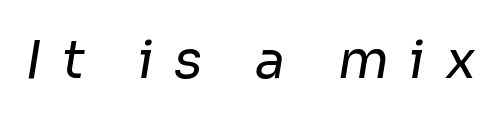
The image shows 53 px regular-weight sans-serif type; set unusually wide letter spacing (+0.38 em), not underlined; low stroke contrast and a medium x-height.
